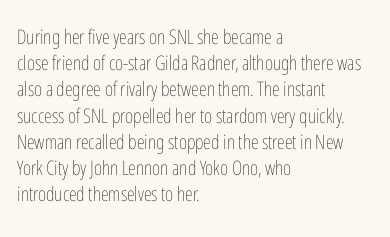
{"italic": "no", "bold": "no", "underline": "no", "align": "left", "line_spacing": "normal", "line_spacing_ratio": 1.31, "letter_spacing": "normal", "letter_spacing_em": 0.0, "glyph_px": 20}
